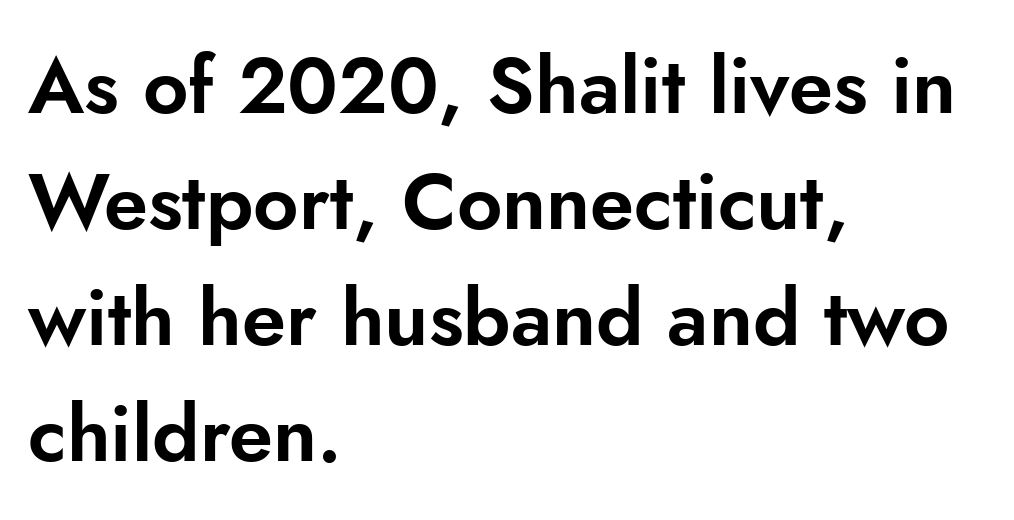
The image shows 79 px sans-serif type, upright; set left-aligned, normal line spacing (1.47x), normal letter spacing, not underlined; low stroke contrast and a small x-height.
